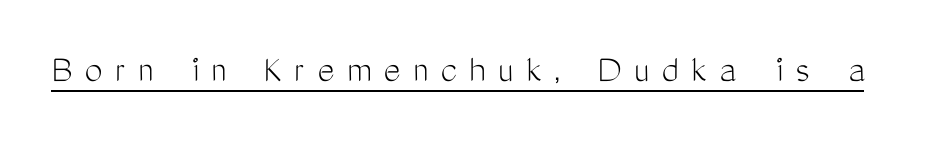
{"serif": "no", "italic": "no", "bold": "no", "weight": "light", "width": "condensed", "stroke_contrast": "medium", "x_height": "medium", "monospaced": "no", "underline": "yes", "letter_spacing": "wide", "letter_spacing_em": 0.32, "glyph_px": 40}
